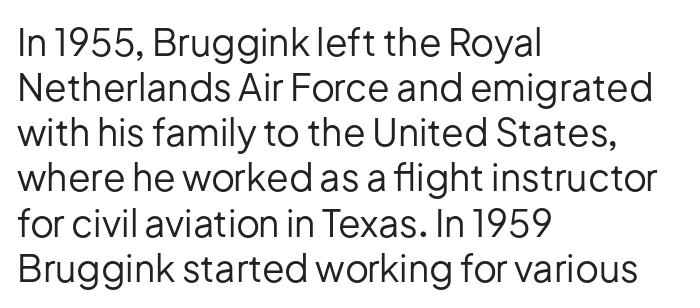
The image shows 37 px regular-weight sans-serif type, upright; set left-aligned, line spacing 1.22x, normal letter spacing, not underlined; low stroke contrast and a medium x-height.
